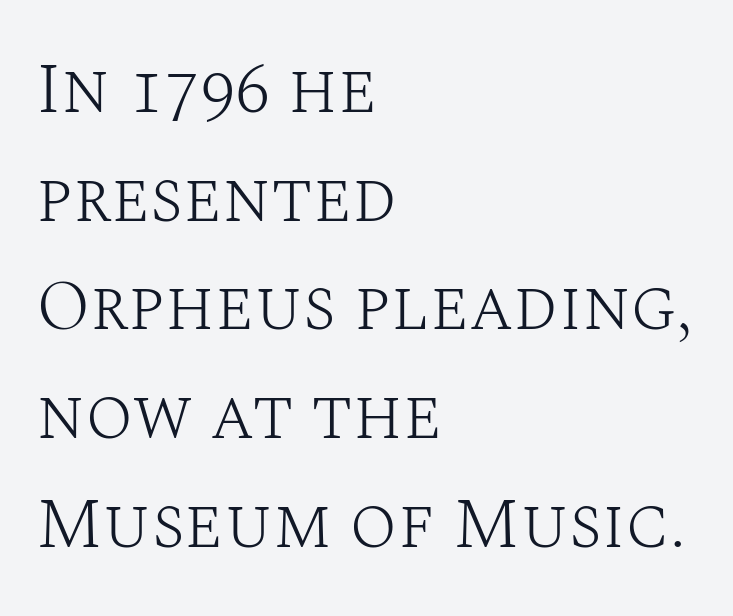
Q: Is the text bold? A: No.
Q: Is the text italic (slanted)? A: No, it is upright.
Q: Is the typeface a serif or a sans-serif typeface? A: Serif.
Q: Is the text underlined? A: No.
Q: How is the paragraph aligned? A: Left-aligned.
Q: Is the spacing between letters normal or unusually wide? A: Normal.
Q: Is the spacing between lines tight, normal or loose? A: Normal.
Q: Width (condensed, normal, or wide)? A: Normal.
Q: Stroke contrast? A: Medium.
Q: x-height? A: Large.
Q: Monospaced? A: No.
